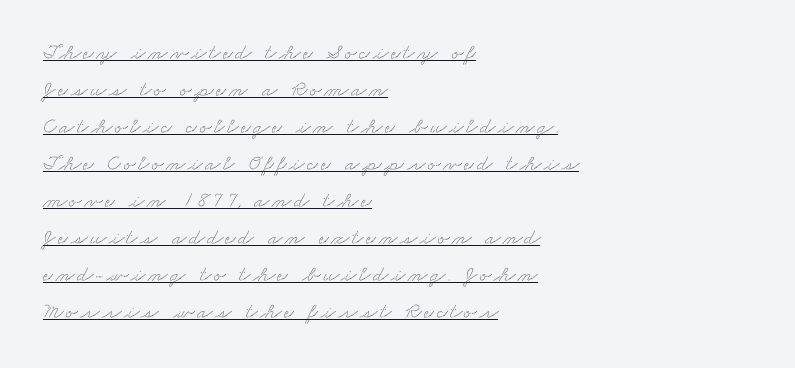
The image shows 22 px text type; set left-aligned, normal line spacing (1.68x), underlined.
